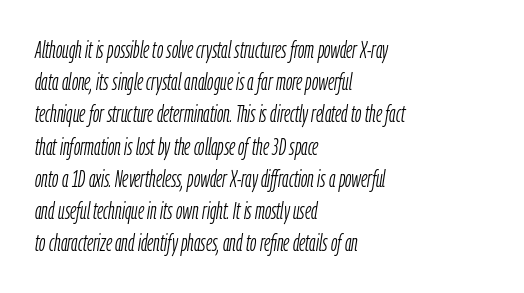
The letterforms sit shoulder to shoulder at normal distance. Summary of weight: not heavy and not bold. The specimen omits any rule beneath the text block's lines. How would I describe the line gaps? Plain and ordinary. The font's italic variant was chosen for this text. The paragraph has a hard left edge and a soft right edge.
